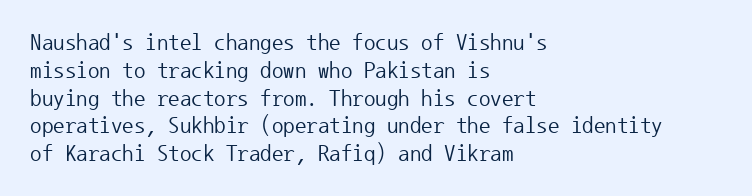
Q: Is the text bold? A: No.
Q: Is the text italic (slanted)? A: No, it is upright.
Q: Is the text underlined? A: No.
Q: How is the paragraph aligned? A: Left-aligned.
Q: Is the spacing between letters normal or unusually wide? A: Normal.
